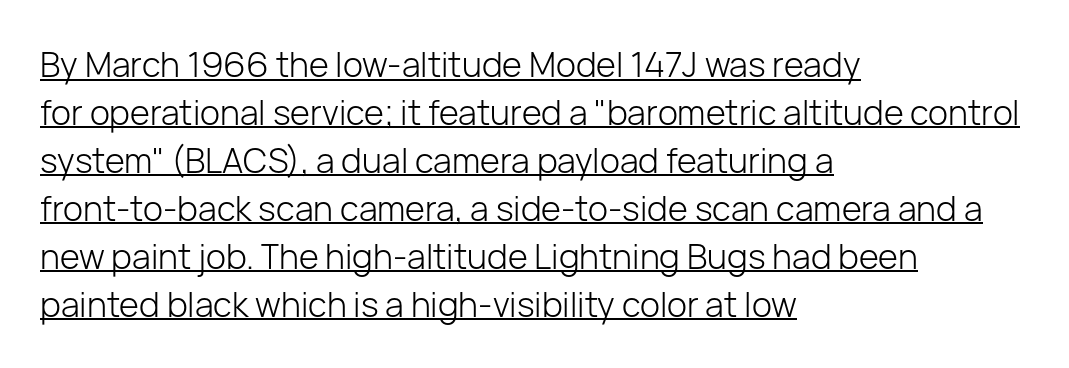
Weight class: somewhere from thin through regular. No italicization has been applied; the sample stays upright. A continuous stroke trails under the words, as in a hyperlink. Horizontal bands of white between lines are of average thickness. A typesetter would call this proportional, since set widths differ per character. In CSS terms this would be text-align: left.
